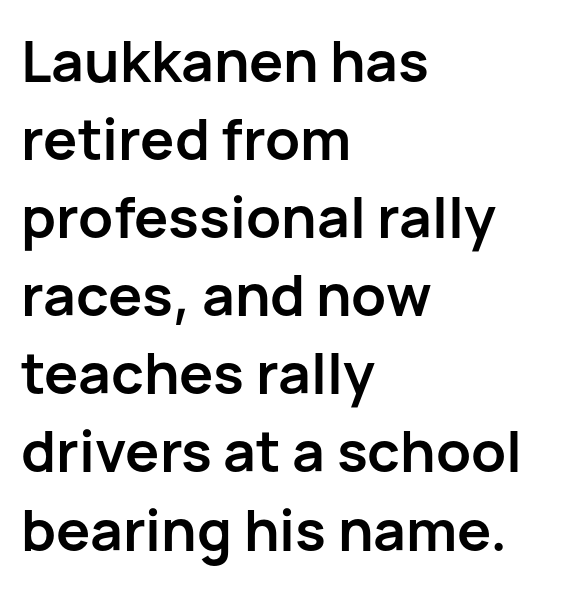
Q: Is the text bold? A: Yes.
Q: Is the text italic (slanted)? A: No, it is upright.
Q: Is the typeface a serif or a sans-serif typeface? A: Sans-serif.
Q: Is the text underlined? A: No.
Q: How is the paragraph aligned? A: Left-aligned.
Q: Is the spacing between letters normal or unusually wide? A: Normal.
Q: Is the spacing between lines tight, normal or loose? A: Normal.
Q: Width (condensed, normal, or wide)? A: Normal.
Q: Stroke contrast? A: Low.
Q: x-height? A: Medium.
Q: Monospaced? A: No.
